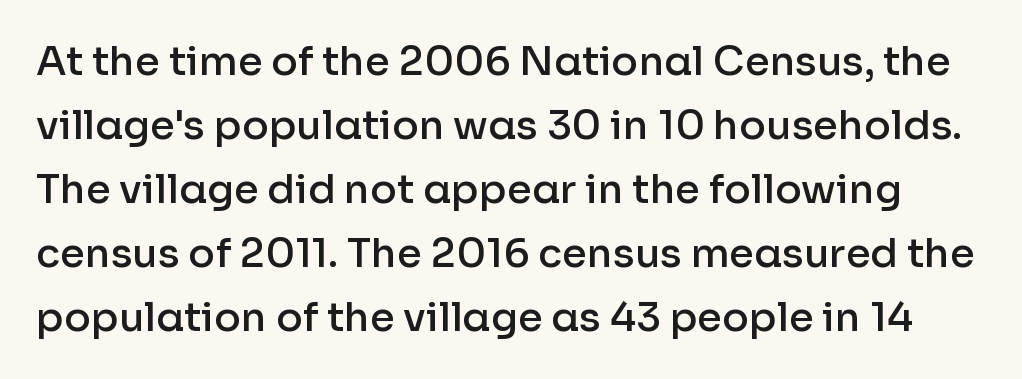
The specimen omits any rule beneath the text block's lines. Students, note that the glyphs here touch the page at normal intervals. These lines are rendered in a variable-pitch font. Regarding leading, the lines here are spaced in the standard way. These lines are composed in type without serifs. When letters stand straight like this, we call the style roman or upright.
